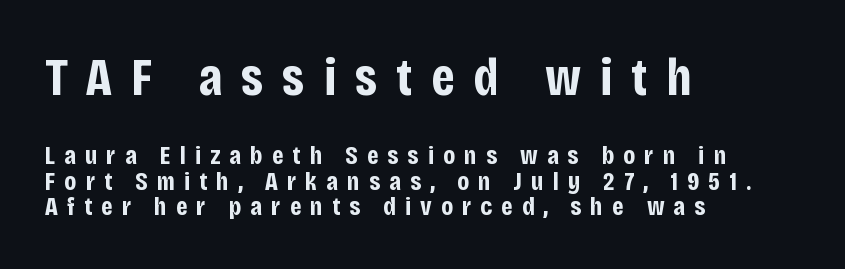
{"serif": "no", "italic": "no", "bold": "yes", "weight": "bold", "width": "condensed", "stroke_contrast": "low", "x_height": "large", "monospaced": "no", "underline": "no", "align": "left", "line_spacing": "tight", "line_spacing_ratio": 0.98, "letter_spacing": "wide", "letter_spacing_em": 0.35, "larger_block": "first", "size_ratio": 2.04, "glyph_px": 53}
